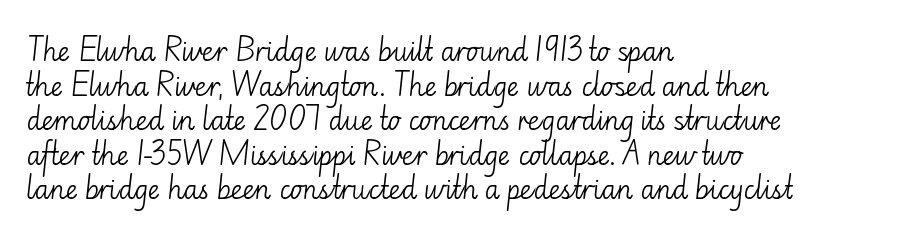
The image shows 26 px text type; set left-aligned, normal line spacing (1.33x), normal letter spacing, not underlined.
